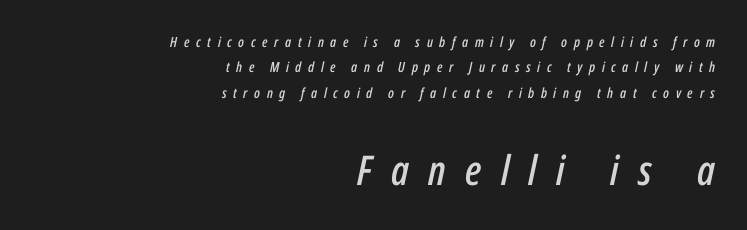
Think of a printed novel: that variable character pitch is what you see here. Between these two stacked blocks, the lower one wins on size. Loose tracking; the words dissolve into strings of separated letters. The space directly below the letters is spotless. Yep, that's italic — everything's leaning.
